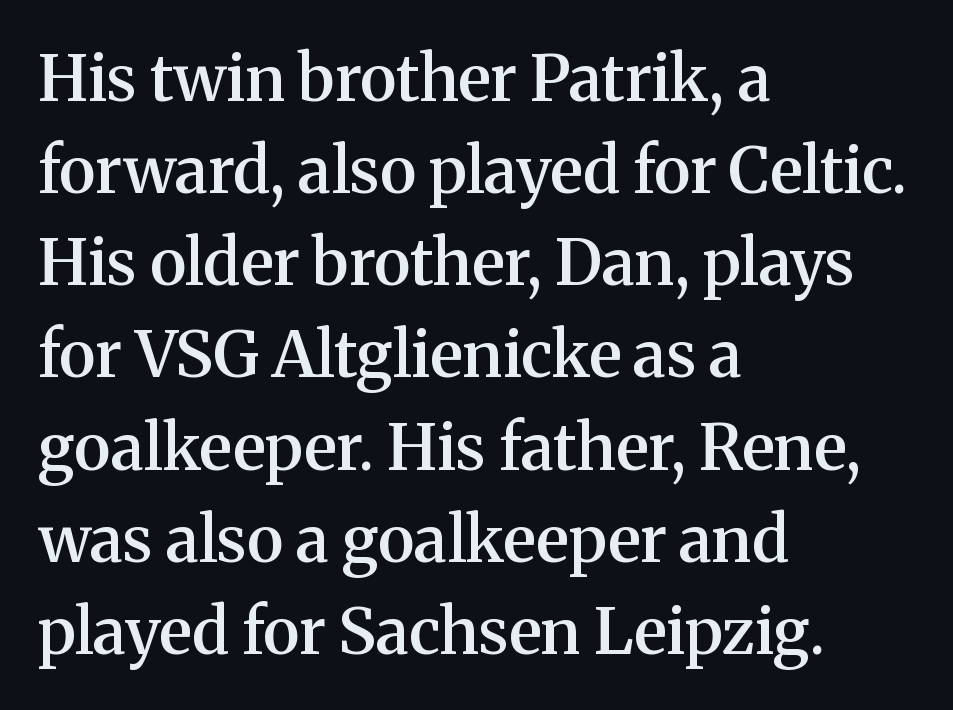
Q: Is the text bold? A: Semi-bold.
Q: Is the text italic (slanted)? A: No, it is upright.
Q: Is the typeface a serif or a sans-serif typeface? A: Serif.
Q: Is the text underlined? A: No.
Q: How is the paragraph aligned? A: Left-aligned.
Q: Is the spacing between letters normal or unusually wide? A: Normal.
Q: Is the spacing between lines tight, normal or loose? A: Normal.
Q: Width (condensed, normal, or wide)? A: Normal.
Q: Stroke contrast? A: Medium.
Q: x-height? A: Medium.
Q: Monospaced? A: No.
